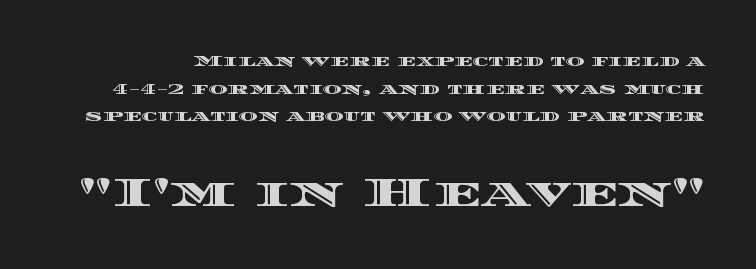
{"italic": "no", "width": "wide", "x_height": "large", "monospaced": "no", "underline": "no", "line_spacing_ratio": 1.73, "letter_spacing": "normal", "letter_spacing_em": 0.0, "larger_block": "second", "size_ratio": 2.56, "glyph_px": 41}
